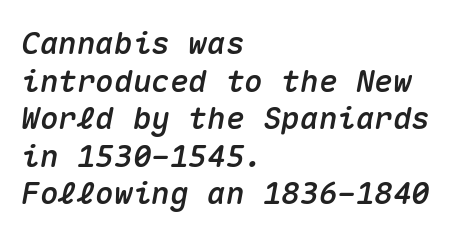
{"italic": "yes", "lean": "right", "slant_degrees": 10, "width": "normal", "stroke_contrast": "medium", "x_height": "medium", "monospaced": "yes", "underline": "no", "align": "left", "line_spacing_ratio": 1.21, "letter_spacing": "normal", "letter_spacing_em": 0.0, "glyph_px": 31}
